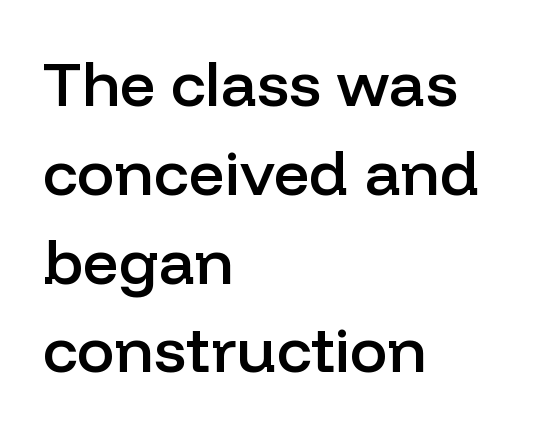
{"serif": "no", "italic": "no", "bold": "semi", "weight": "semibold", "width": "normal", "stroke_contrast": "low", "x_height": "medium", "monospaced": "no", "underline": "no", "align": "left", "line_spacing": "normal", "line_spacing_ratio": 1.41, "letter_spacing": "normal", "letter_spacing_em": 0.0, "glyph_px": 63}
